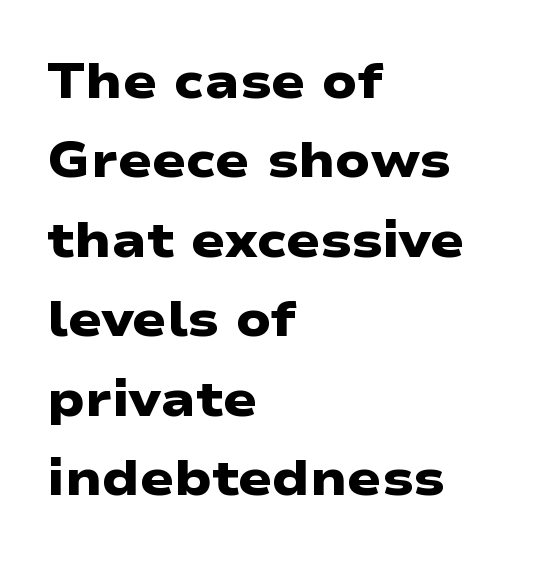
Q: Is the text bold? A: Yes.
Q: Is the typeface a serif or a sans-serif typeface? A: Sans-serif.
Q: Is the text underlined? A: No.
Q: How is the paragraph aligned? A: Left-aligned.
Q: Is the spacing between letters normal or unusually wide? A: Normal.
Q: Is the spacing between lines tight, normal or loose? A: Normal.
Q: Width (condensed, normal, or wide)? A: Wide.
Q: Stroke contrast? A: Low.
Q: x-height? A: Medium.
Q: Monospaced? A: No.
